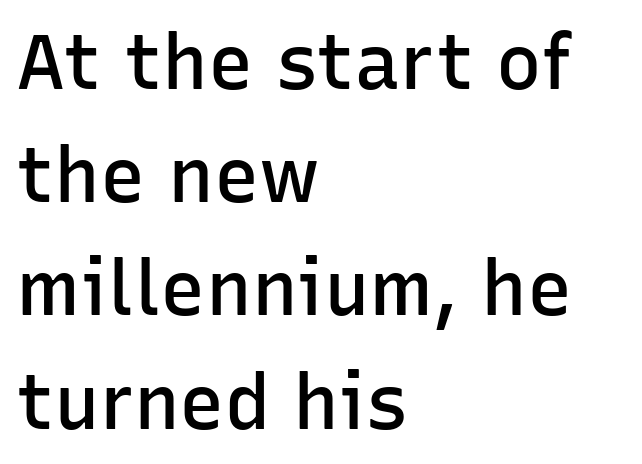
The image shows 76 px semibold sans-serif type, upright; set left-aligned, normal line spacing (1.49x), normal letter spacing, not underlined; low stroke contrast and a medium x-height.
